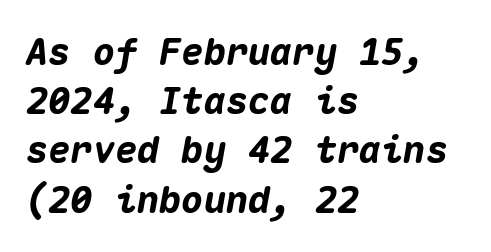
{"italic": "yes", "lean": "right", "slant_degrees": 10, "bold": "yes", "weight": "heavy", "width": "normal", "stroke_contrast": "medium", "x_height": "medium", "monospaced": "yes", "underline": "no", "align": "left", "line_spacing": "normal", "line_spacing_ratio": 1.33, "letter_spacing": "normal", "letter_spacing_em": 0.0, "glyph_px": 37}
